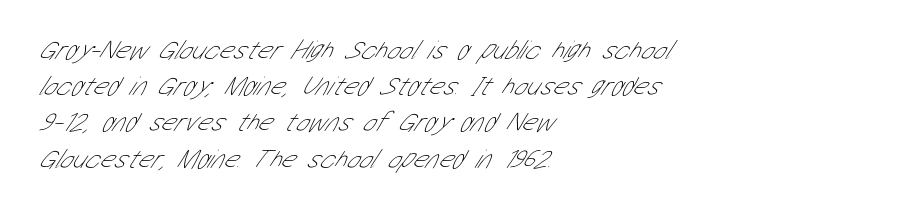
Leading: standard. Standard letterfit; no display-style spreading of the glyphs. The strokes are not fattened; the text isn't bold. All the whitespace from short lines collects on the right. Glance below the letters and you will spot only blank space.
